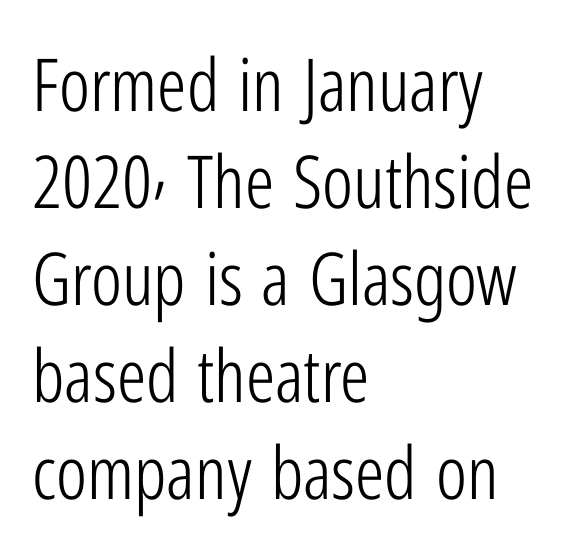
Q: Is the text bold? A: No.
Q: Is the text italic (slanted)? A: No, it is upright.
Q: Is the typeface a serif or a sans-serif typeface? A: Sans-serif.
Q: Is the text underlined? A: No.
Q: How is the paragraph aligned? A: Left-aligned.
Q: Is the spacing between letters normal or unusually wide? A: Normal.
Q: Is the spacing between lines tight, normal or loose? A: Normal.
Q: Width (condensed, normal, or wide)? A: Condensed.
Q: Stroke contrast? A: Low.
Q: x-height? A: Medium.
Q: Monospaced? A: No.
